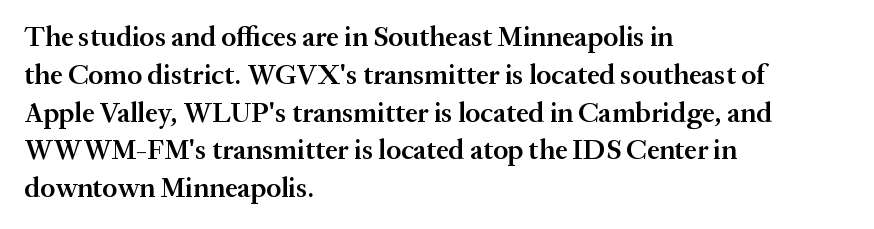
Caption: multi-line text, flush left, ragged right. How would I describe the line gaps? Plain and ordinary. The letters carry serifs — small finishing strokes at the ends of their stems. Check under the words: just untouched page. No extra tracking has been applied to these lines. Set as a demibold, roughly 600 on the weight scale.
